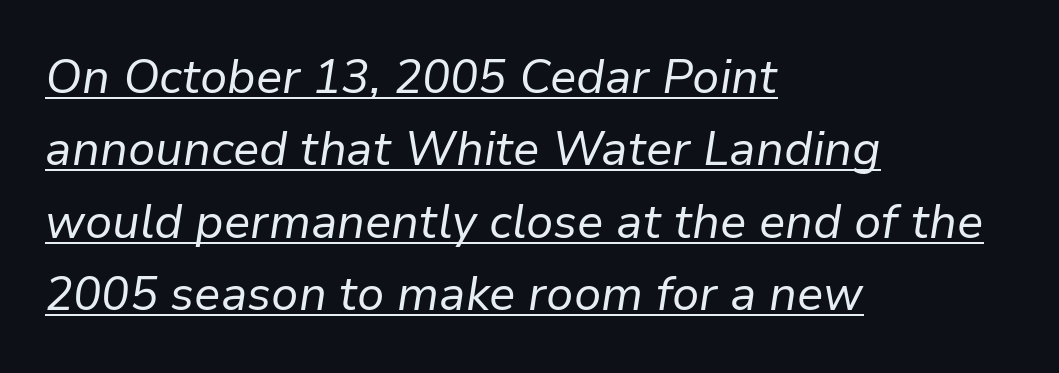
The image shows 47 px regular-weight type, italic (leaning right); set left-aligned, normal line spacing (1.54x), normal letter spacing, underlined; low stroke contrast and a medium x-height.
